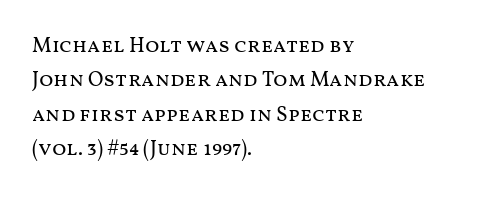
The image shows 21 px text type, upright; set left-aligned, normal line spacing (1.64x), normal letter spacing, not underlined.
